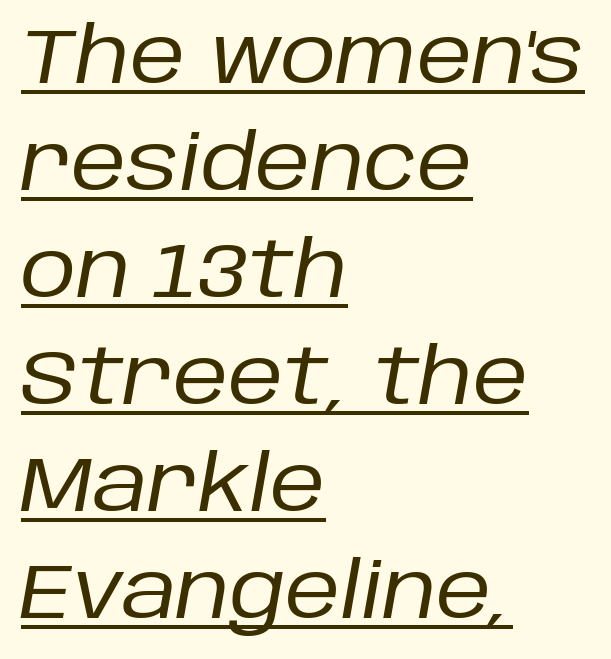
The font's italic variant was chosen for this text. The block of text has a typical density, with ordinary space between rows. Spacing verdict: proportional, widths tailored to each character. Think standard paragraph weight, or any step lighter than that. Alignment: flush left.
